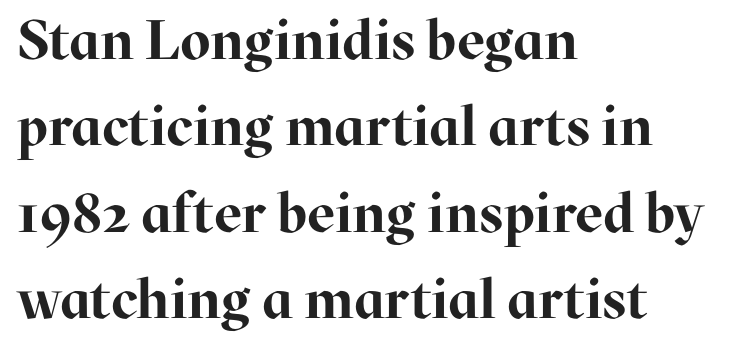
The image shows 55 px bold serif type, upright; set left-aligned, normal line spacing (1.57x), normal letter spacing, not underlined; high stroke contrast and a medium x-height.
